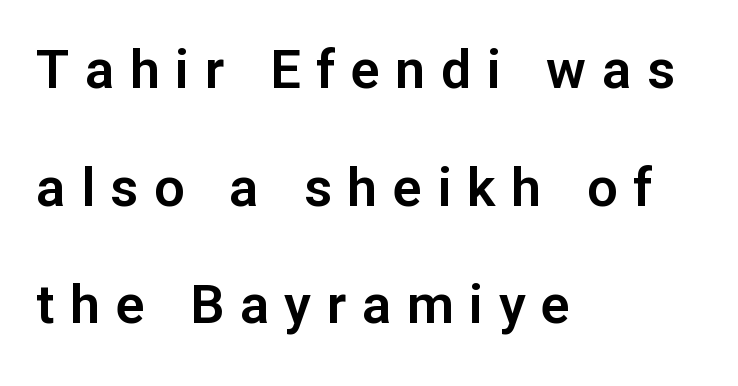
Q: Is the text italic (slanted)? A: No, it is upright.
Q: Is the typeface a serif or a sans-serif typeface? A: Sans-serif.
Q: Is the text underlined? A: No.
Q: How is the paragraph aligned? A: Left-aligned.
Q: Is the spacing between letters normal or unusually wide? A: Unusually wide.
Q: Is the spacing between lines tight, normal or loose? A: Loose.
Q: Width (condensed, normal, or wide)? A: Normal.
Q: Stroke contrast? A: Low.
Q: x-height? A: Medium.
Q: Monospaced? A: No.
